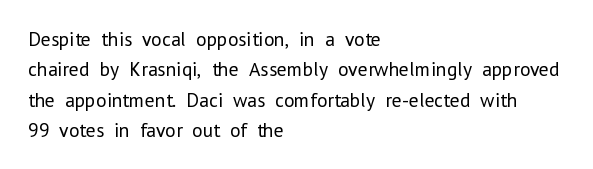
The typesetting does not lean heavy: it is not bold. Words appear dense and cohesive because spacing is normal. Every character sits straight up, as roman type does. What's the leading like? Ordinary, nothing unusual. Glance below the letters and you will spot only blank space.
